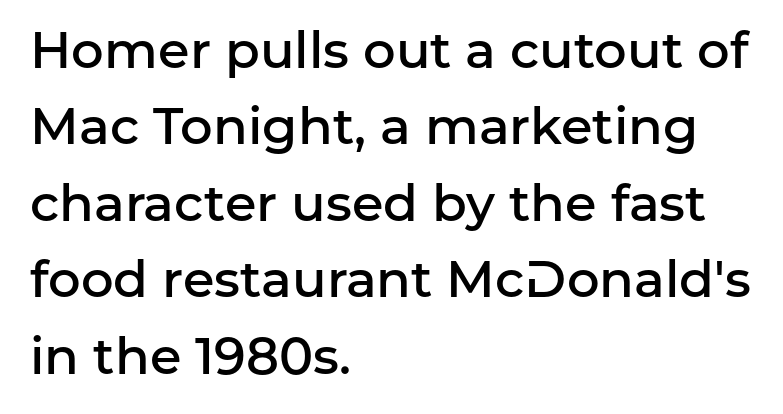
The image shows 51 px semibold sans-serif type, upright; set left-aligned, normal line spacing (1.5x), normal letter spacing, not underlined; low stroke contrast and a medium x-height.
